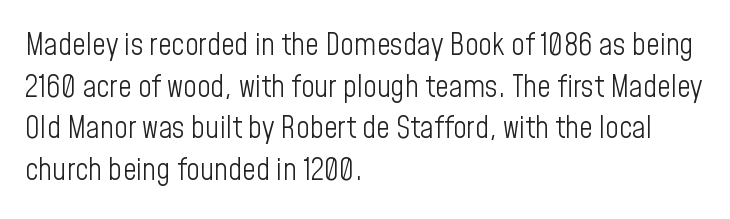
Q: Is the text bold? A: No.
Q: Is the text italic (slanted)? A: No, it is upright.
Q: Is the typeface a serif or a sans-serif typeface? A: Sans-serif.
Q: Is the text underlined? A: No.
Q: How is the paragraph aligned? A: Left-aligned.
Q: Is the spacing between letters normal or unusually wide? A: Normal.
Q: Is the spacing between lines tight, normal or loose? A: Normal.
Q: Width (condensed, normal, or wide)? A: Condensed.
Q: Stroke contrast? A: Low.
Q: x-height? A: Medium.
Q: Monospaced? A: No.
